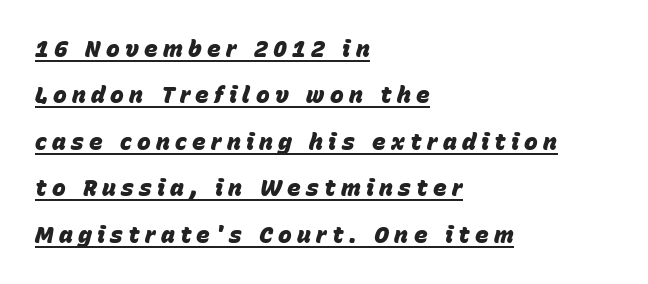
The image shows 23 px bold type, italic (leaning right); set left-aligned, loose line spacing (2.02x), unusually wide letter spacing (+0.23 em), underlined.
